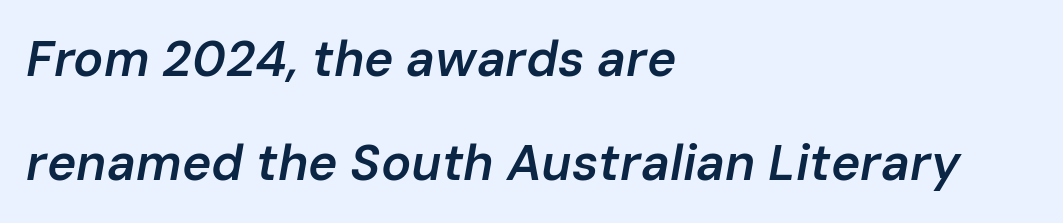
The image shows 50 px semibold type, italic (leaning right); set left-aligned, loose line spacing (2.09x), normal letter spacing, not underlined; low stroke contrast and a medium x-height.
